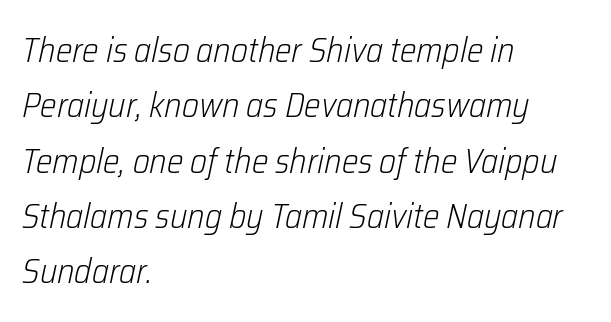
The strip under each line holds only bare page. Stems and bowls with no extra thickness — not bold. Observe the lean: these are italic letterforms. Layout note: lines flush left. If you measured baseline to baseline, you'd find a middling distance. This sample has the flowing, uneven cadence of proportional lettering.
